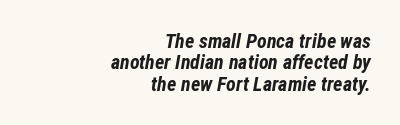
The image shows 20 px bold type, italic (leaning right); set right-aligned, tight line spacing (1.07x), normal letter spacing, not underlined.
